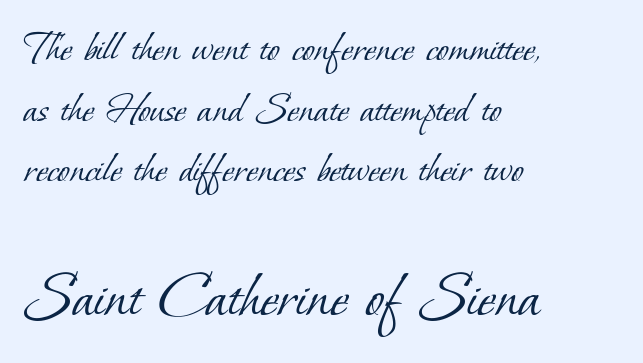
These lines stack with their left ends in a neat column. Letters rest on an invisible, unmarked baseline. The face used here is proportionally spaced, like ordinary book or web type. The lower block of text is set noticeably larger than the block above it.
